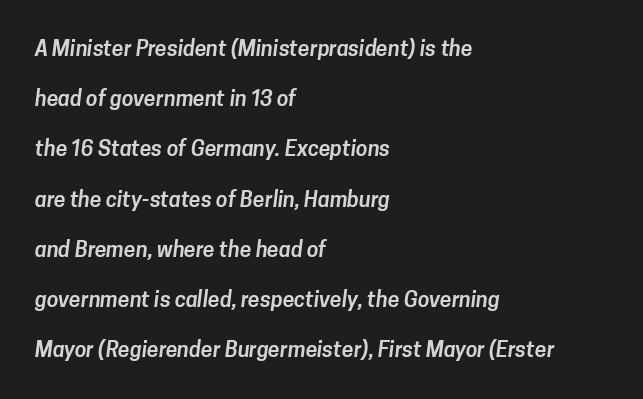
Q: Is the text underlined? A: No.
Q: How is the paragraph aligned? A: Left-aligned.
Q: Is the spacing between letters normal or unusually wide? A: Normal.
Q: Is the spacing between lines tight, normal or loose? A: Loose.
